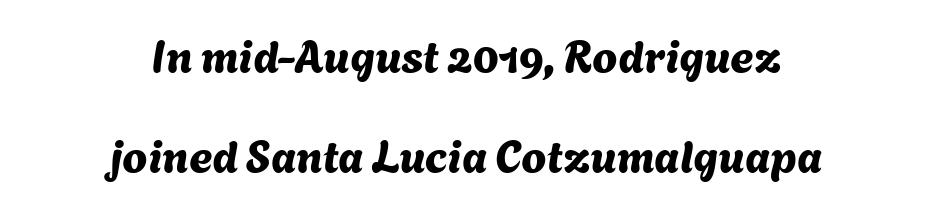
{"serif": "no", "width": "normal", "stroke_contrast": "medium", "x_height": "medium", "monospaced": "no", "underline": "no", "align": "center", "line_spacing": "loose", "line_spacing_ratio": 2.23, "letter_spacing": "normal", "letter_spacing_em": 0.0, "glyph_px": 45}
